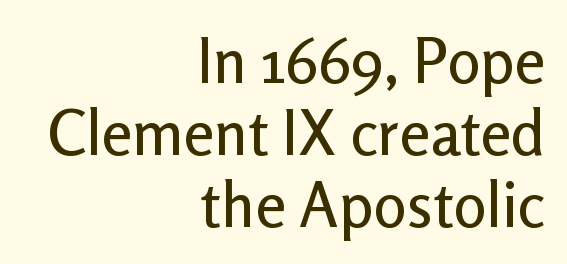
The image shows 62 px sans-serif type, upright; set right-aligned, line spacing 1.16x, normal letter spacing, not underlined; low stroke contrast and a medium x-height.
